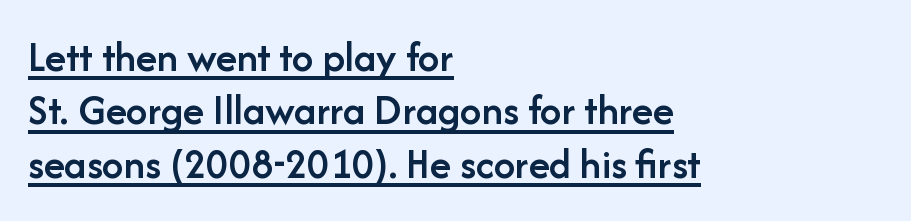
{"serif": "no", "italic": "no", "bold": "semi", "weight": "semibold", "width": "normal", "stroke_contrast": "low", "x_height": "medium", "monospaced": "no", "underline": "yes", "align": "left", "line_spacing_ratio": 1.24, "letter_spacing": "normal", "letter_spacing_em": 0.0, "glyph_px": 43}
